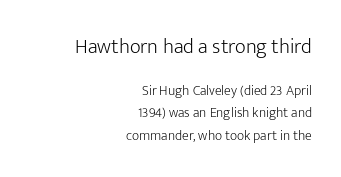
The image shows 21 px text type, upright; set right-aligned, normal line spacing (1.59x), normal letter spacing, not underlined; the first (top) block is 1.5x larger.
